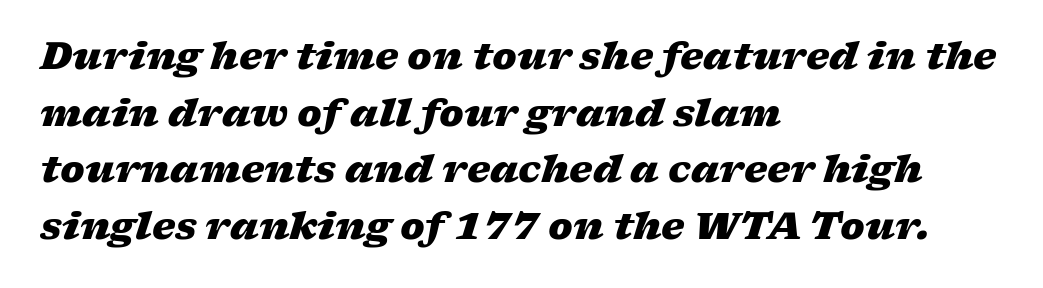
{"italic": "yes", "lean": "right", "slant_degrees": 17, "bold": "yes", "weight": "heavy", "width": "wide", "stroke_contrast": "low", "x_height": "medium", "monospaced": "no", "underline": "no", "align": "left", "line_spacing": "normal", "line_spacing_ratio": 1.53, "letter_spacing": "normal", "letter_spacing_em": 0.0, "glyph_px": 37}
